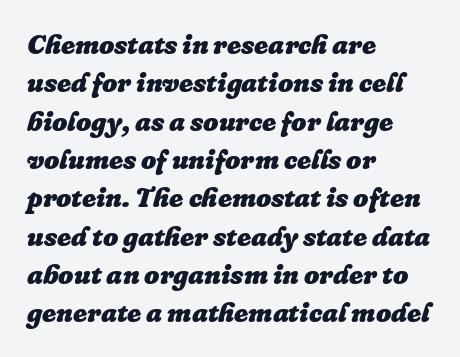
Q: Is the text bold? A: Yes.
Q: Is the text italic (slanted)? A: Yes, it leans right by about 16 degrees.
Q: Is the text underlined? A: No.
Q: How is the paragraph aligned? A: Left-aligned.
Q: Is the spacing between letters normal or unusually wide? A: Normal.
Q: Is the spacing between lines tight, normal or loose? A: Normal.
